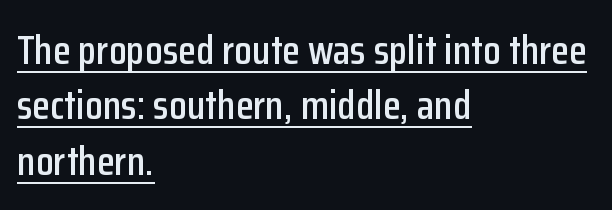
What's the leading like? Ordinary, nothing unusual. Where is the straight margin? On the left. This sample uses an upright cut, with every glyph sitting square on the baseline. Each letter keeps its own natural width here, so spacing adapts to shape.
